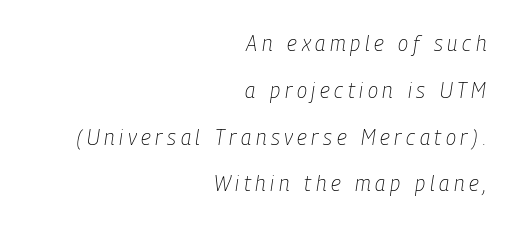
The image shows 21 px text type, italic (leaning right); set right-aligned, loose line spacing (2.23x), unusually wide letter spacing (+0.22 em), not underlined.
